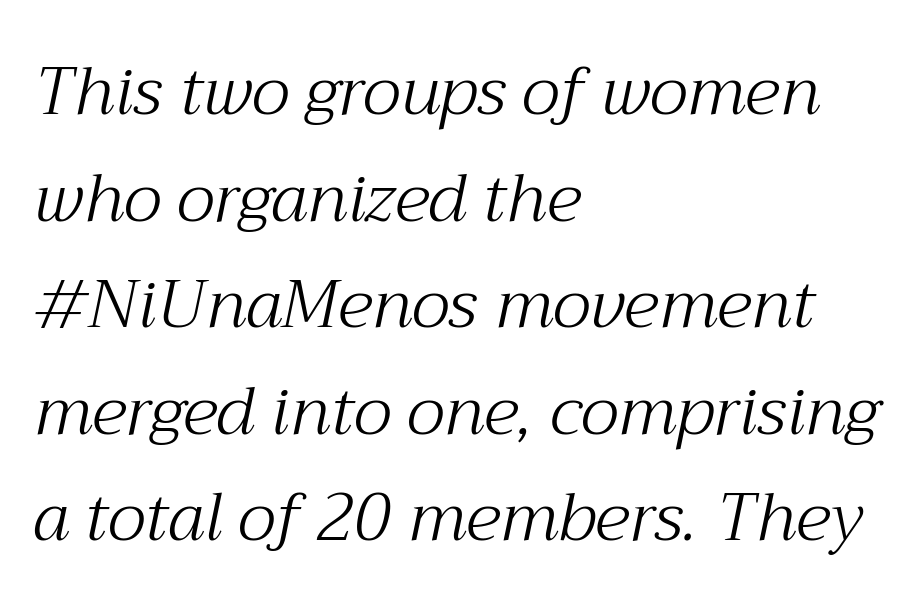
The image shows 67 px light serif type, italic (leaning right); set left-aligned, normal line spacing (1.59x), normal letter spacing, not underlined; medium stroke contrast and a medium x-height.
